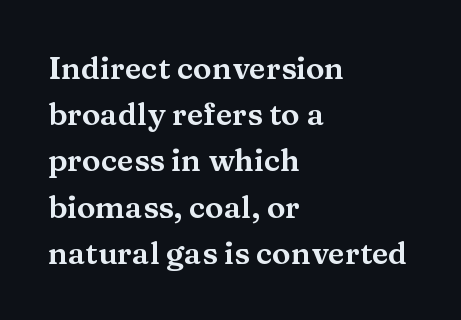
{"serif": "yes", "italic": "no", "width": "wide", "stroke_contrast": "medium", "x_height": "medium", "monospaced": "no", "underline": "no", "align": "left", "line_spacing": "normal", "line_spacing_ratio": 1.49, "letter_spacing": "normal", "letter_spacing_em": 0.0, "glyph_px": 31}
